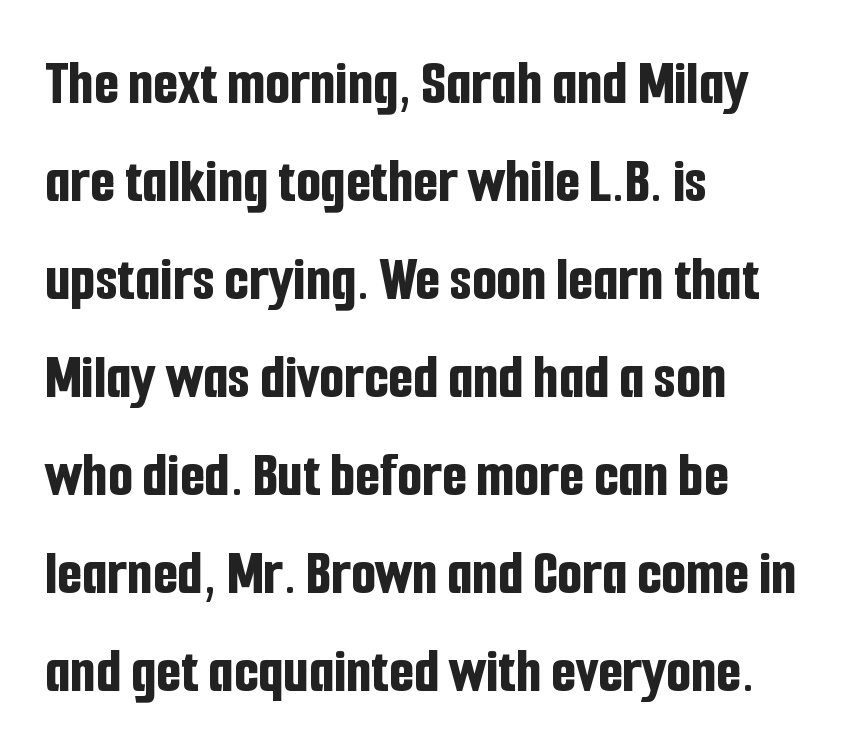
The image shows 64 px bold, condensed sans-serif type, upright; set left-aligned, normal line spacing (1.53x), normal letter spacing, not underlined; low stroke contrast and a medium x-height.
